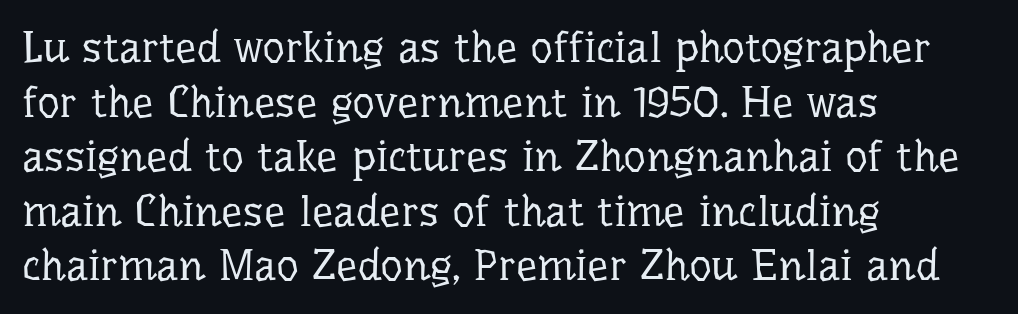
The image shows 43 px regular-weight serif type, upright; set left-aligned, normal line spacing (1.27x), normal letter spacing, not underlined; low stroke contrast and a medium x-height.
